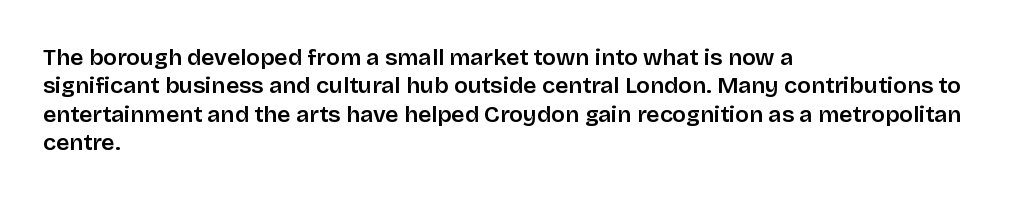
{"italic": "no", "underline": "no", "align": "left", "line_spacing_ratio": 1.23, "letter_spacing": "normal", "letter_spacing_em": 0.0, "glyph_px": 23}
